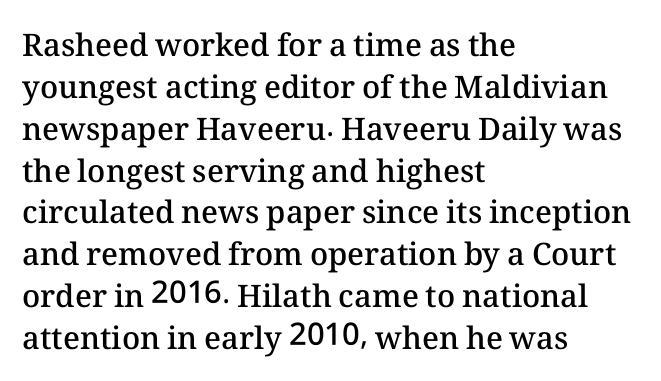
{"italic": "no", "bold": "semi", "weight": "semibold", "width": "normal", "stroke_contrast": "medium", "x_height": "medium", "monospaced": "no", "underline": "no", "align": "left", "line_spacing": "normal", "line_spacing_ratio": 1.35, "letter_spacing": "normal", "letter_spacing_em": 0.0, "glyph_px": 31}
